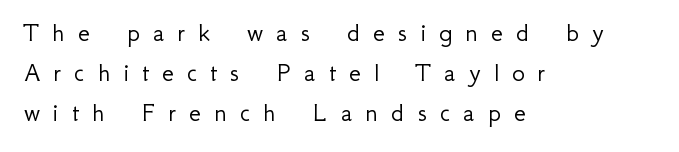
The passage is arranged the way most books set body copy — flush left. If you drew a line through each stem, it would be perfectly vertical. This reads as an unemphasized weight, regular at the heaviest. Quick note: interline space is typical. Underlining? Definitely not there.
